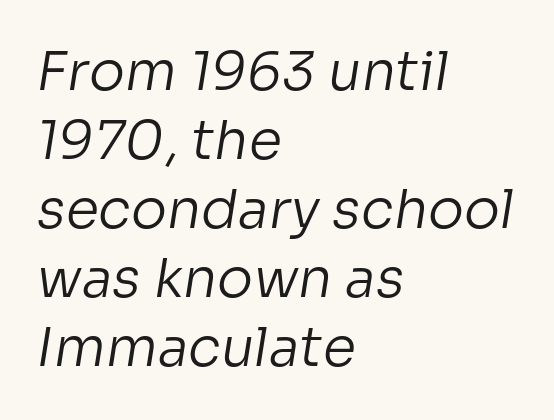
{"serif": "no", "bold": "no", "weight": "regular", "width": "normal", "stroke_contrast": "low", "x_height": "medium", "monospaced": "no", "underline": "no", "align": "left", "line_spacing": "normal", "line_spacing_ratio": 1.28, "letter_spacing": "normal", "letter_spacing_em": 0.0, "glyph_px": 54}
